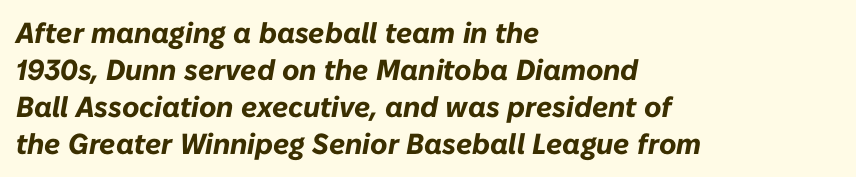
Q: Is the text bold? A: Yes.
Q: Is the text italic (slanted)? A: Yes, it leans right by about 10 degrees.
Q: Is the text underlined? A: No.
Q: How is the paragraph aligned? A: Left-aligned.
Q: Is the spacing between letters normal or unusually wide? A: Normal.
Q: Is the spacing between lines tight, normal or loose? A: Normal.
Q: Width (condensed, normal, or wide)? A: Normal.
Q: Stroke contrast? A: Low.
Q: x-height? A: Medium.
Q: Monospaced? A: No.
